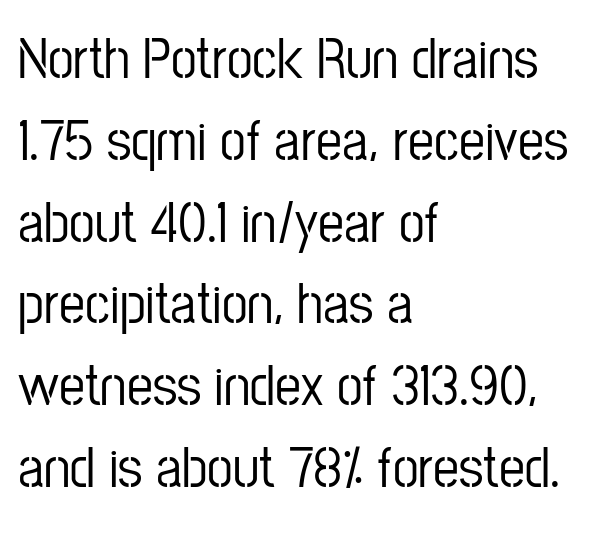
The image shows 58 px condensed sans-serif type, upright; set left-aligned, normal line spacing (1.41x), normal letter spacing, not underlined; low stroke contrast and a medium x-height.
